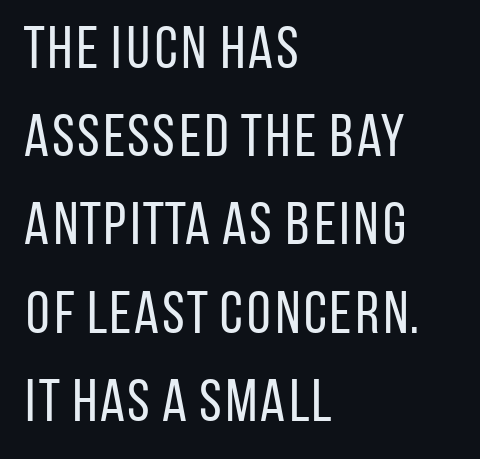
Q: Is the text bold? A: No.
Q: Is the text italic (slanted)? A: No, it is upright.
Q: Is the typeface a serif or a sans-serif typeface? A: Sans-serif.
Q: Is the text underlined? A: No.
Q: How is the paragraph aligned? A: Left-aligned.
Q: Is the spacing between letters normal or unusually wide? A: Normal.
Q: Is the spacing between lines tight, normal or loose? A: Normal.
Q: Width (condensed, normal, or wide)? A: Condensed.
Q: Stroke contrast? A: Low.
Q: x-height? A: Large.
Q: Monospaced? A: No.
